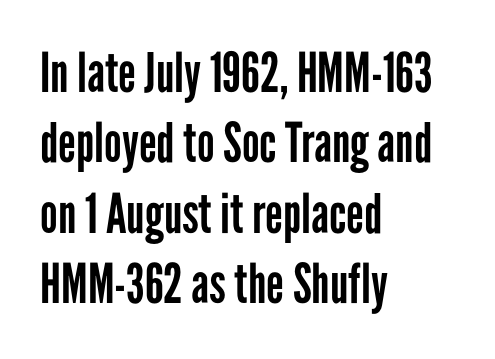
The image shows 55 px regular-weight, condensed sans-serif type, upright; set left-aligned, normal line spacing (1.28x), normal letter spacing, not underlined; low stroke contrast and a medium x-height.
